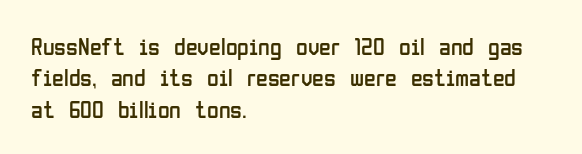
The image shows 24 px text type, upright; set left-aligned, normal line spacing (1.31x), normal letter spacing, not underlined.
